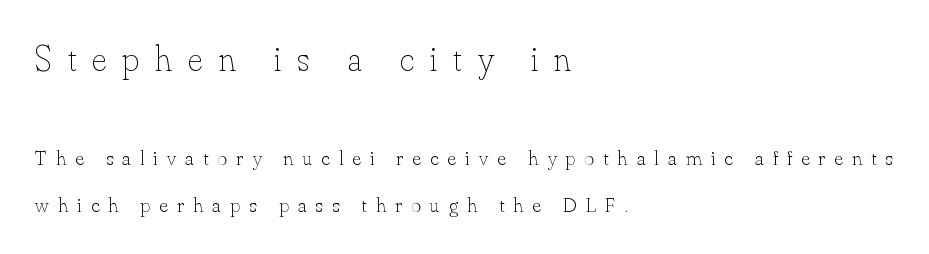
{"italic": "no", "bold": "no", "weight": "thin", "width": "normal", "stroke_contrast": "low", "x_height": "small", "monospaced": "no", "underline": "no", "align": "left", "line_spacing": "loose", "line_spacing_ratio": 2.24, "letter_spacing": "wide", "letter_spacing_em": 0.44, "larger_block": "first", "size_ratio": 1.71, "glyph_px": 36}
